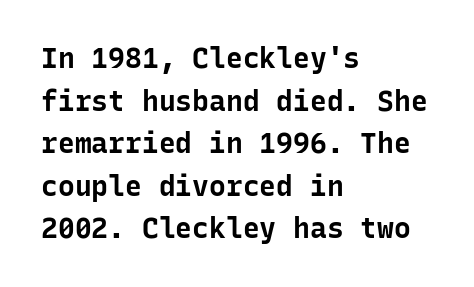
Check under the words: just untouched page. Students, observe: this is what conventionally led text looks like. The passage shown is emphatically bold. The typeface chosen for these lines omits serifs. Line beginnings align vertically; line endings do not. Observe the ordinary spacing: letters are neighbours, not strangers.
